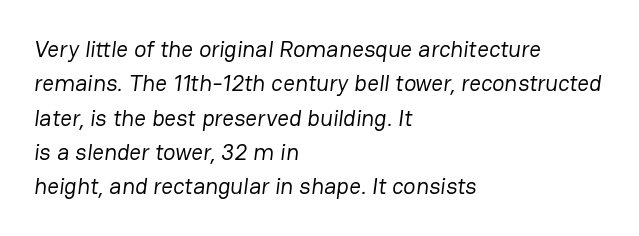
The image shows 23 px text type; set left-aligned, normal line spacing (1.49x), normal letter spacing, not underlined.
